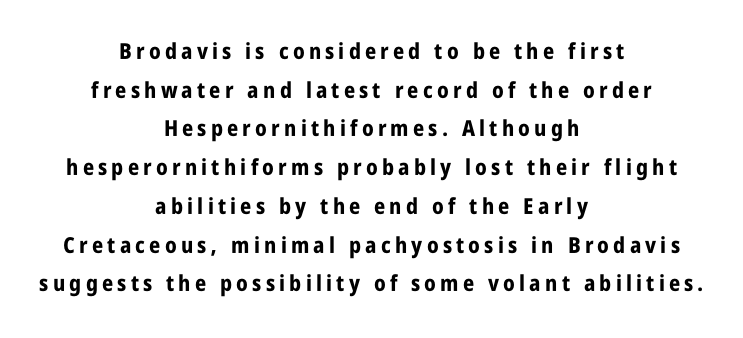
The image shows 22 px bold type, upright; set centered, line spacing 1.76x, not underlined.
